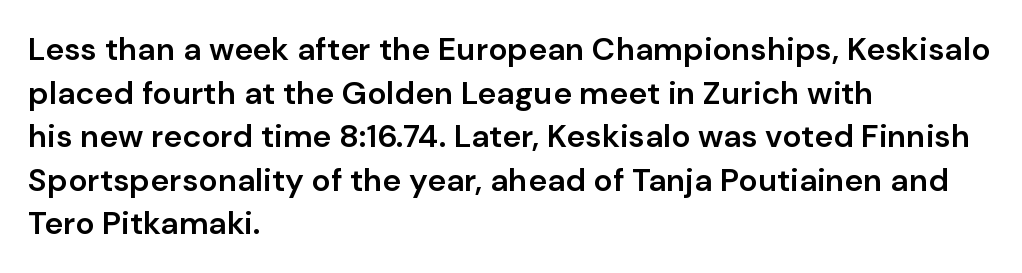
The image shows 32 px semibold sans-serif type, upright; set left-aligned, normal line spacing (1.36x), normal letter spacing, not underlined; low stroke contrast and a medium x-height.
